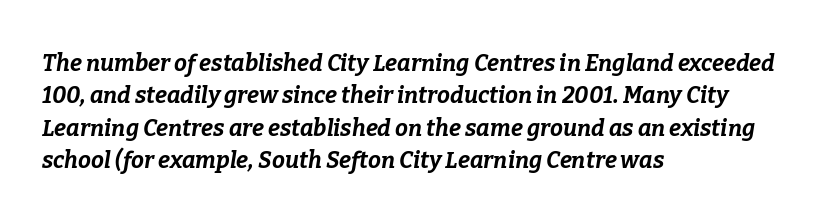
Every row of glyphs begins at an identical x-position on the left. The face used here has a pronounced slope to its letters. Each row of text sits above clean, open space. The letterforms sit shoulder to shoulder at normal distance. Summary of vertical rhythm: regular, with standard interline spacing.
